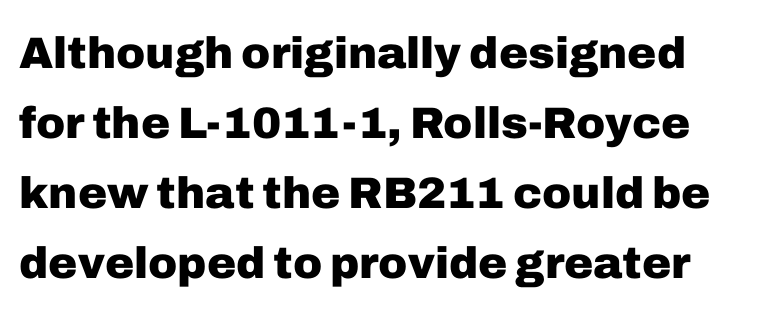
{"serif": "no", "italic": "no", "bold": "yes", "weight": "heavy", "width": "normal", "stroke_contrast": "low", "x_height": "medium", "monospaced": "no", "underline": "no", "line_spacing": "normal", "line_spacing_ratio": 1.59, "letter_spacing": "normal", "letter_spacing_em": 0.0, "glyph_px": 44}
